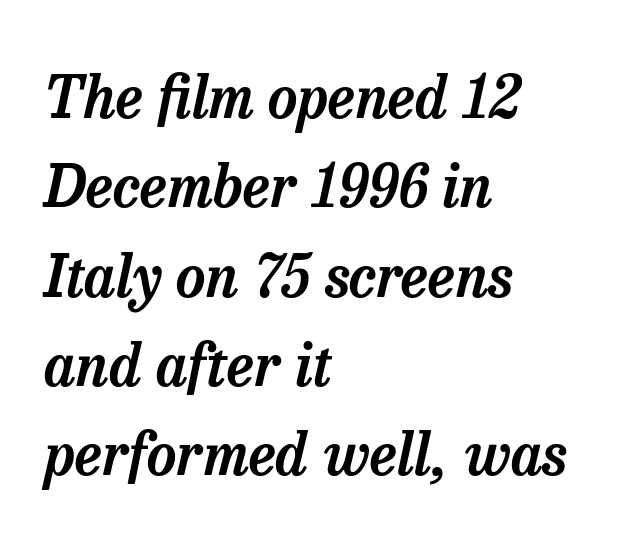
The image shows 58 px serif type, italic (leaning right); set left-aligned, normal line spacing (1.54x), normal letter spacing, not underlined; low stroke contrast and a medium x-height.
